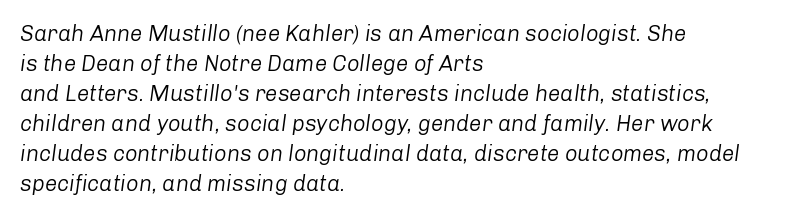
Q: Is the text bold? A: No.
Q: Is the text italic (slanted)? A: Yes, it leans right by about 8 degrees.
Q: Is the text underlined? A: No.
Q: How is the paragraph aligned? A: Left-aligned.
Q: Is the spacing between letters normal or unusually wide? A: Normal.
Q: Is the spacing between lines tight, normal or loose? A: Normal.
